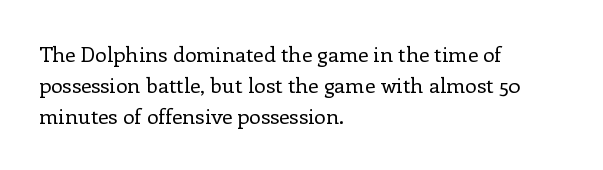
{"italic": "no", "bold": "no", "underline": "no", "align": "left", "line_spacing": "normal", "line_spacing_ratio": 1.48, "letter_spacing": "normal", "letter_spacing_em": 0.0, "glyph_px": 21}
